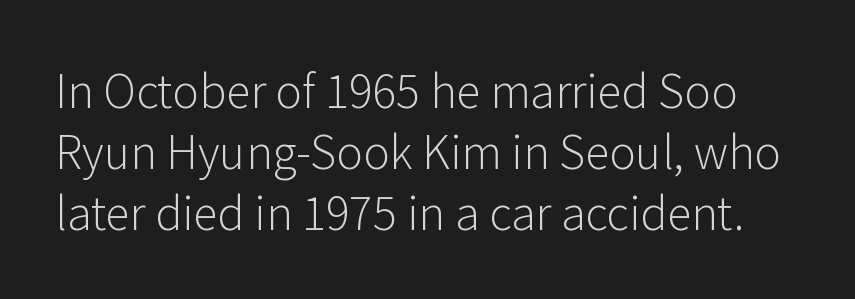
{"serif": "no", "italic": "no", "bold": "no", "weight": "light", "width": "normal", "stroke_contrast": "low", "x_height": "medium", "monospaced": "no", "underline": "no", "line_spacing": "normal", "line_spacing_ratio": 1.36, "letter_spacing": "normal", "letter_spacing_em": 0.0, "glyph_px": 45}
